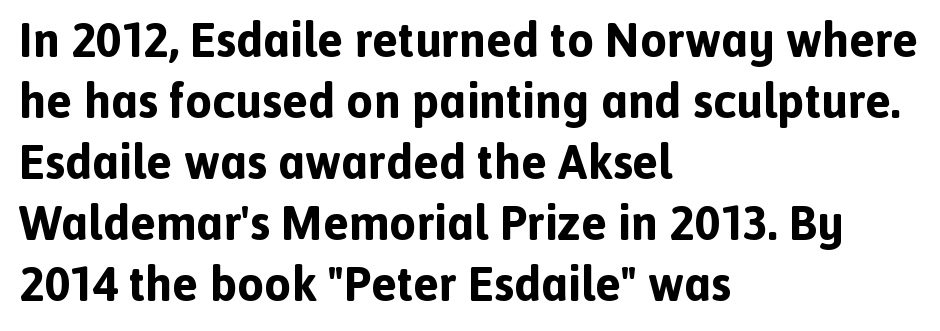
Descender tails drop into unmarked territory. The rendering uses natural spacing where letterforms have individual widths. Standard letterfit; no display-style spreading of the glyphs. This block has exactly the height ordinary leading produces.
